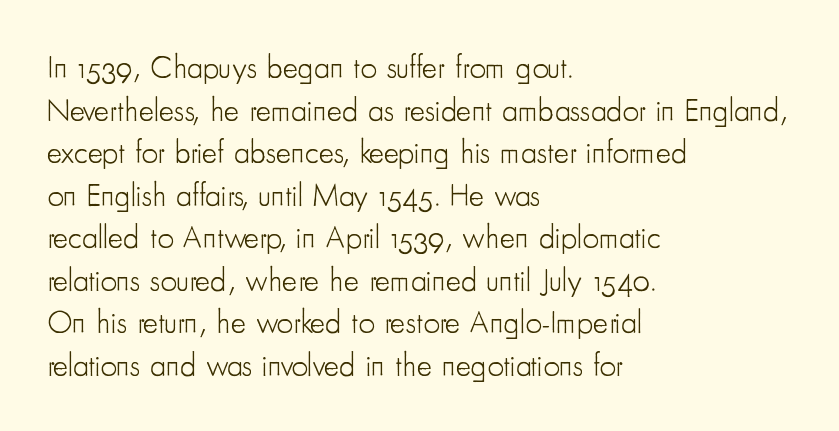
The image shows 32 px light, condensed sans-serif type, upright; set left-aligned, normal line spacing (1.33x), normal letter spacing, not underlined; low stroke contrast and a small x-height.
